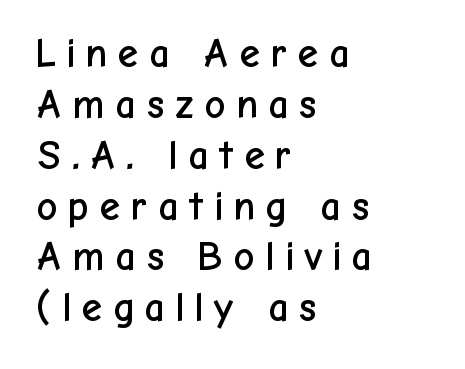
Q: Is the text italic (slanted)? A: No, it is upright.
Q: Is the typeface a serif or a sans-serif typeface? A: Sans-serif.
Q: Is the text underlined? A: No.
Q: How is the paragraph aligned? A: Left-aligned.
Q: Is the spacing between letters normal or unusually wide? A: Unusually wide.
Q: Width (condensed, normal, or wide)? A: Normal.
Q: Stroke contrast? A: Low.
Q: x-height? A: Medium.
Q: Monospaced? A: No.
